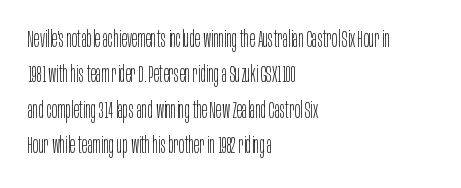
The image shows 23 px text type, upright; set left-aligned, normal line spacing (1.54x), normal letter spacing, not underlined.
